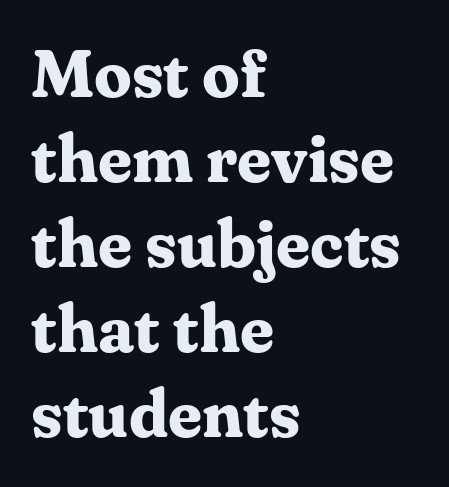
In CSS terms this would be text-align: left. The passage shown is emphatically bold. Do the letters lean? They stand straight. Caption: standard tracking, unaltered.
